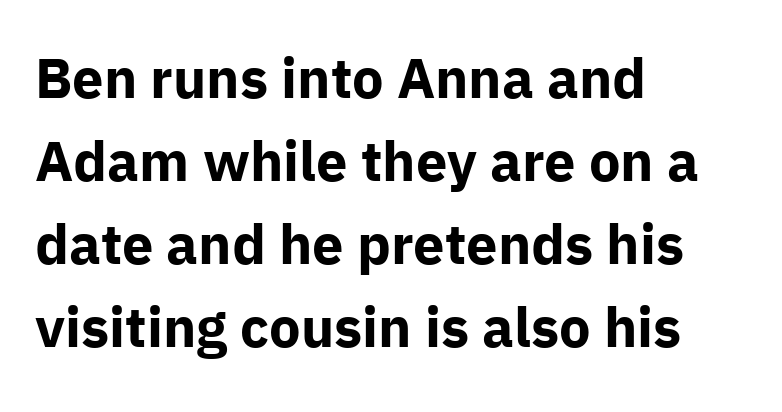
{"serif": "no", "italic": "no", "bold": "yes", "weight": "bold", "width": "normal", "stroke_contrast": "low", "x_height": "medium", "monospaced": "no", "underline": "no", "align": "left", "line_spacing": "normal", "line_spacing_ratio": 1.48, "letter_spacing": "normal", "letter_spacing_em": 0.0, "glyph_px": 56}
